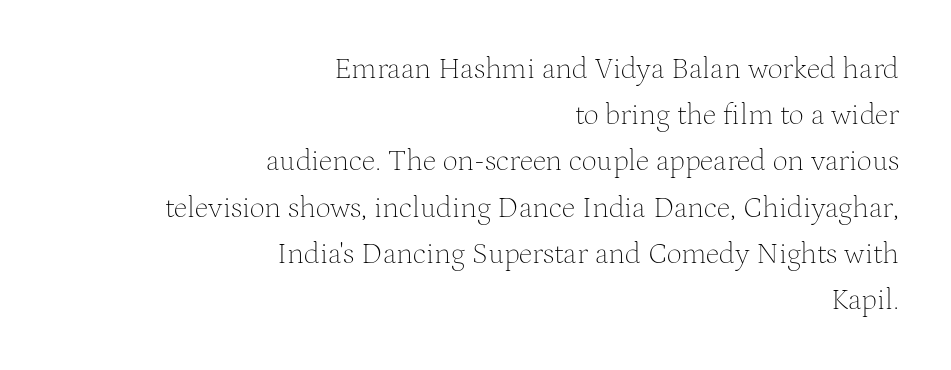
Q: Is the text bold? A: No.
Q: Is the text italic (slanted)? A: No, it is upright.
Q: Is the typeface a serif or a sans-serif typeface? A: Serif.
Q: Is the text underlined? A: No.
Q: How is the paragraph aligned? A: Right-aligned.
Q: Is the spacing between letters normal or unusually wide? A: Normal.
Q: Is the spacing between lines tight, normal or loose? A: Normal.
Q: Width (condensed, normal, or wide)? A: Normal.
Q: Stroke contrast? A: Medium.
Q: x-height? A: Medium.
Q: Monospaced? A: No.
